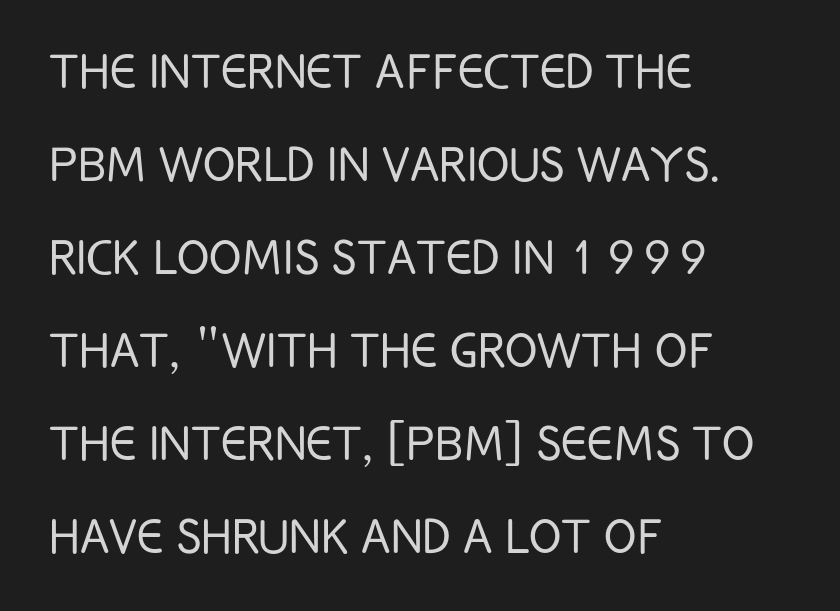
The image shows 60 px light, condensed sans-serif type, upright; set left-aligned, normal line spacing (1.55x), normal letter spacing, not underlined; low stroke contrast and a large x-height.
